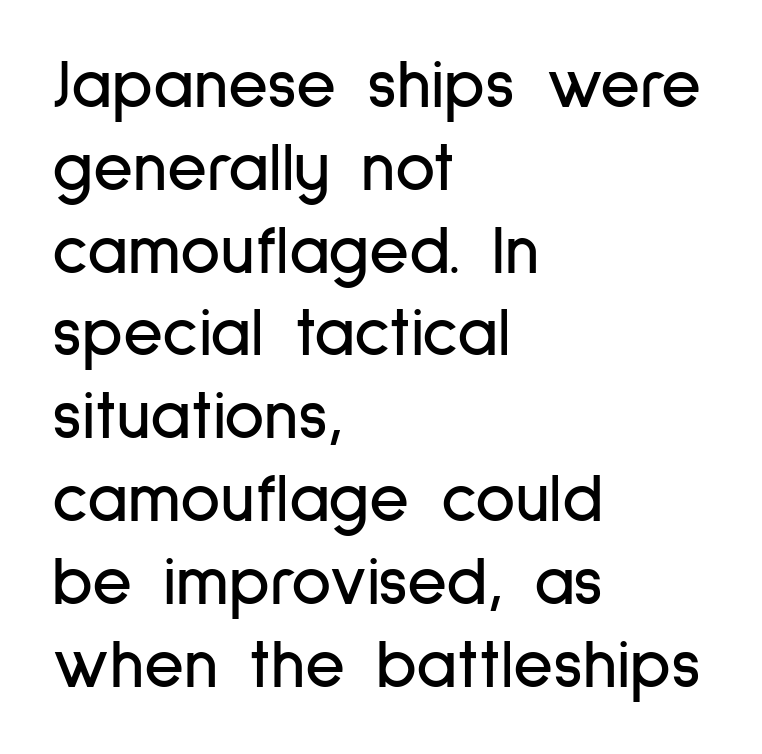
A bare baseline throughout the passage. The horizontal fit of the characters is conventional and even. Each line starts at the same left margin while the right side varies. Is there any slant? The stems are plumb. No feet cap the strokes, marking this as sans-serif type. The face used here is proportionally spaced, like ordinary book or web type.
